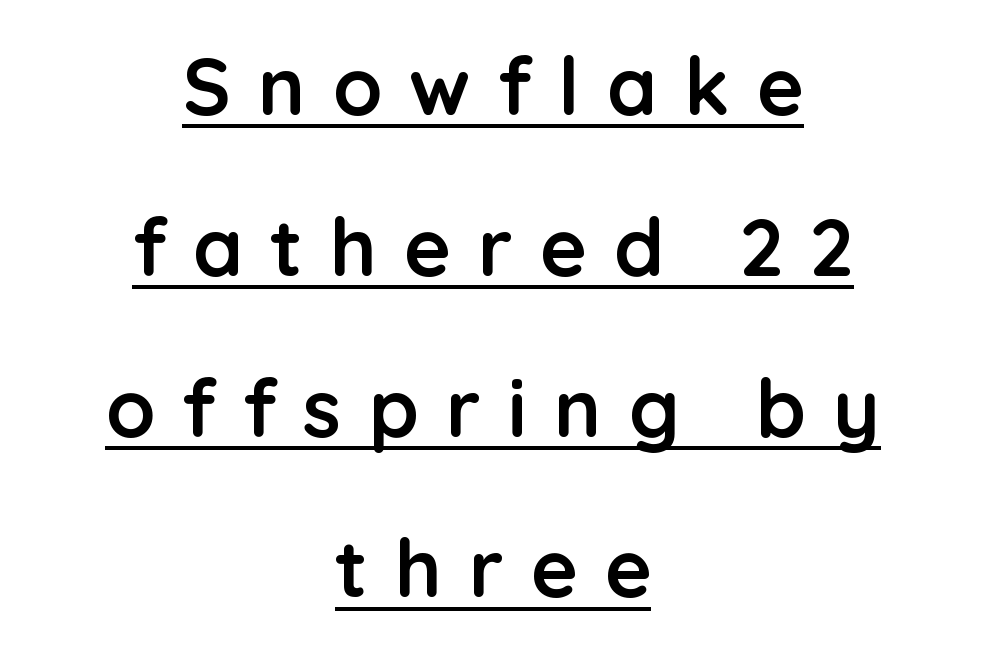
Students, observe the line beneath the letters — that is underlining. The passage shown is emphatically bold. This rendering uses center alignment, leaving both contours irregular but symmetric. What's the leading like? Stretched, with rows far apart.
